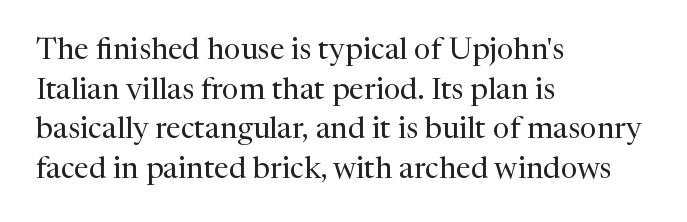
A typesetter would call this zero additional tracking. The passage shown is typeset with a serif family. No italicization has been applied; the sample stays upright. This rendering features lettering with no underline.
